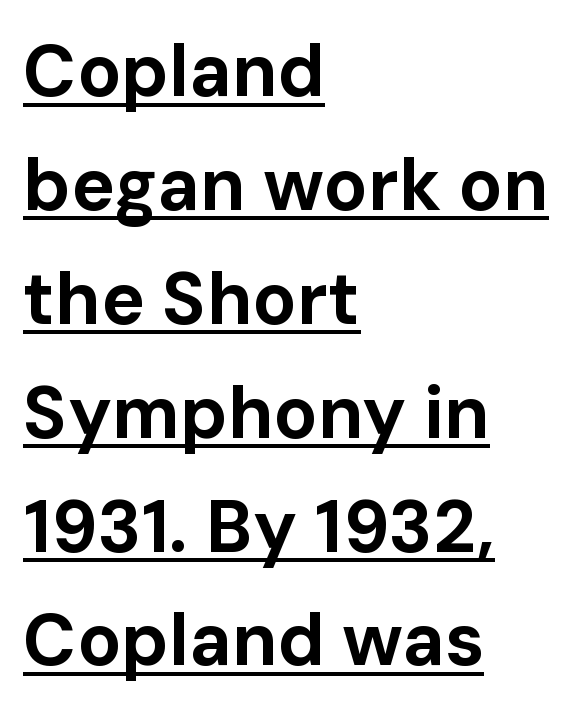
Q: Is the text bold? A: Yes.
Q: Is the text italic (slanted)? A: No, it is upright.
Q: Is the typeface a serif or a sans-serif typeface? A: Sans-serif.
Q: Is the text underlined? A: Yes.
Q: How is the paragraph aligned? A: Left-aligned.
Q: Is the spacing between letters normal or unusually wide? A: Normal.
Q: Is the spacing between lines tight, normal or loose? A: Normal.
Q: Width (condensed, normal, or wide)? A: Normal.
Q: Stroke contrast? A: Low.
Q: x-height? A: Medium.
Q: Monospaced? A: No.
